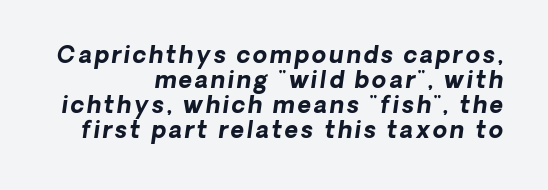
The image shows 23 px bold type; set right-aligned, tight line spacing (1.09x), not underlined.
